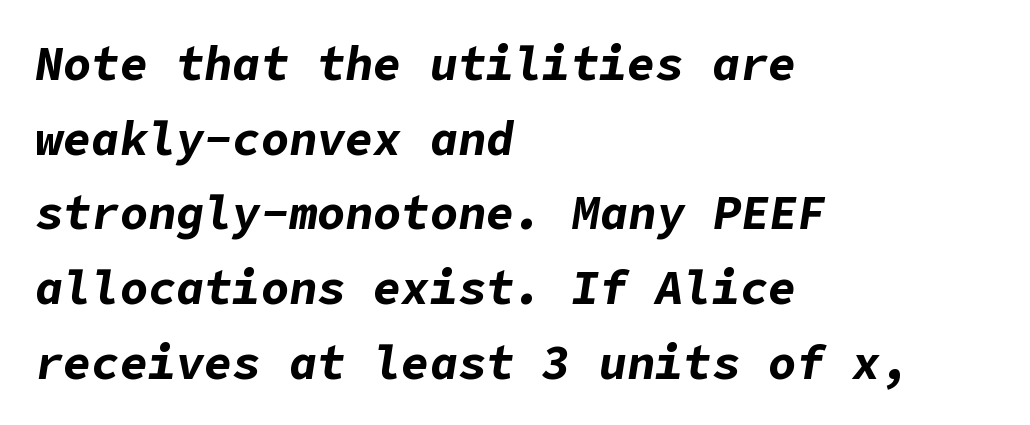
The image shows 47 px bold type, italic (leaning right); set left-aligned, normal line spacing (1.59x), normal letter spacing, not underlined; low stroke contrast and a medium x-height.
